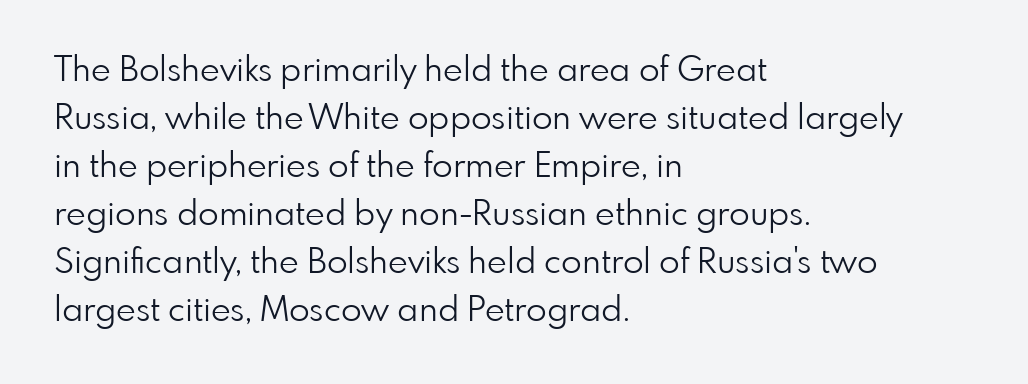
{"serif": "no", "italic": "no", "bold": "no", "weight": "light", "width": "normal", "stroke_contrast": "low", "x_height": "small", "monospaced": "no", "underline": "no", "align": "left", "line_spacing": "normal", "line_spacing_ratio": 1.41, "letter_spacing": "normal", "letter_spacing_em": 0.0, "glyph_px": 34}
